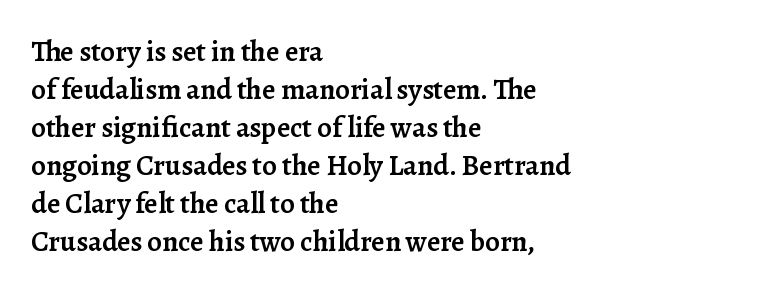
The image shows 29 px semibold serif type, upright; set left-aligned, normal line spacing (1.31x), normal letter spacing, not underlined; low stroke contrast and a medium x-height.
